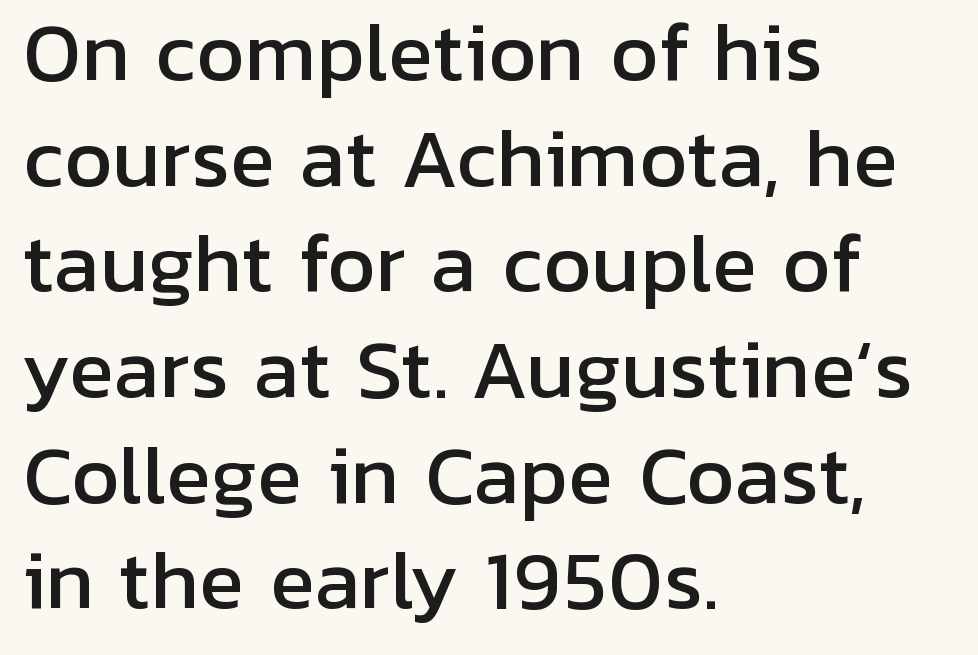
{"serif": "no", "italic": "no", "width": "normal", "stroke_contrast": "low", "x_height": "medium", "monospaced": "no", "underline": "no", "align": "left", "line_spacing": "normal", "line_spacing_ratio": 1.39, "letter_spacing": "normal", "letter_spacing_em": 0.0, "glyph_px": 76}
